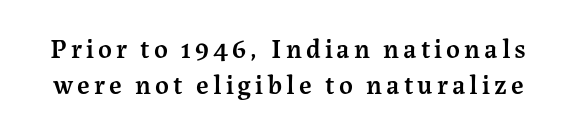
The image shows 27 px text type, upright; set normal line spacing (1.33x), not underlined.
